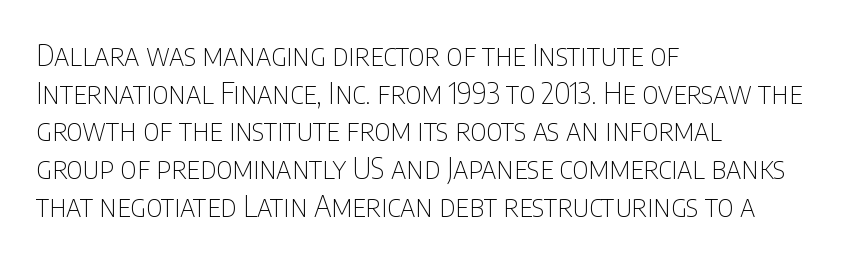
Q: Is the text bold? A: No.
Q: Is the text italic (slanted)? A: No, it is upright.
Q: Is the typeface a serif or a sans-serif typeface? A: Sans-serif.
Q: Is the text underlined? A: No.
Q: How is the paragraph aligned? A: Left-aligned.
Q: Is the spacing between letters normal or unusually wide? A: Normal.
Q: Is the spacing between lines tight, normal or loose? A: Normal.
Q: Width (condensed, normal, or wide)? A: Condensed.
Q: Stroke contrast? A: Low.
Q: x-height? A: Large.
Q: Monospaced? A: No.
